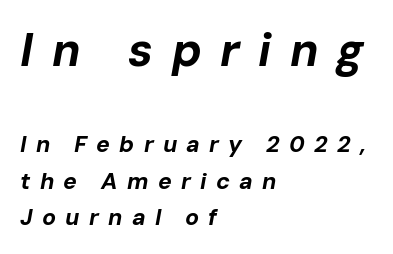
{"italic": "yes", "lean": "right", "slant_degrees": 10, "bold": "yes", "weight": "bold", "width": "normal", "stroke_contrast": "low", "x_height": "medium", "monospaced": "no", "underline": "no", "align": "left", "line_spacing": "normal", "line_spacing_ratio": 1.58, "letter_spacing": "wide", "letter_spacing_em": 0.4, "larger_block": "first", "size_ratio": 2.0, "glyph_px": 46}
